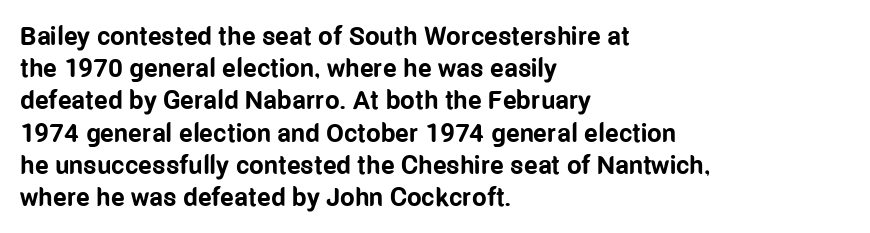
Q: Is the text bold? A: Yes.
Q: Is the text italic (slanted)? A: No, it is upright.
Q: Is the text underlined? A: No.
Q: How is the paragraph aligned? A: Left-aligned.
Q: Is the spacing between letters normal or unusually wide? A: Normal.
